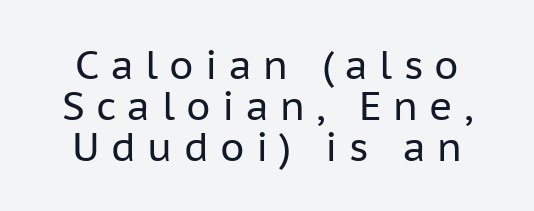
Q: Is the text bold? A: No.
Q: Is the text italic (slanted)? A: No, it is upright.
Q: Is the typeface a serif or a sans-serif typeface? A: Sans-serif.
Q: Is the text underlined? A: No.
Q: Is the spacing between letters normal or unusually wide? A: Unusually wide.
Q: Is the spacing between lines tight, normal or loose? A: Tight.
Q: Width (condensed, normal, or wide)? A: Normal.
Q: Stroke contrast? A: Low.
Q: x-height? A: Medium.
Q: Monospaced? A: No.
